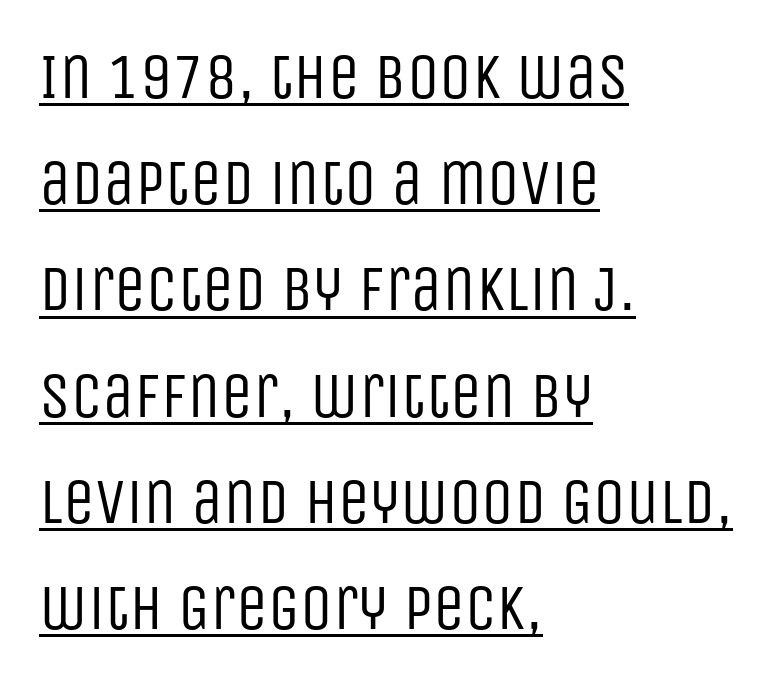
A roman cut, with each character standing at attention. Stroke terminals: plain, sans-serif. Stem width sits at or under what a default text font uses. Looks like regular typesetting: each glyph gets only the width it needs.
